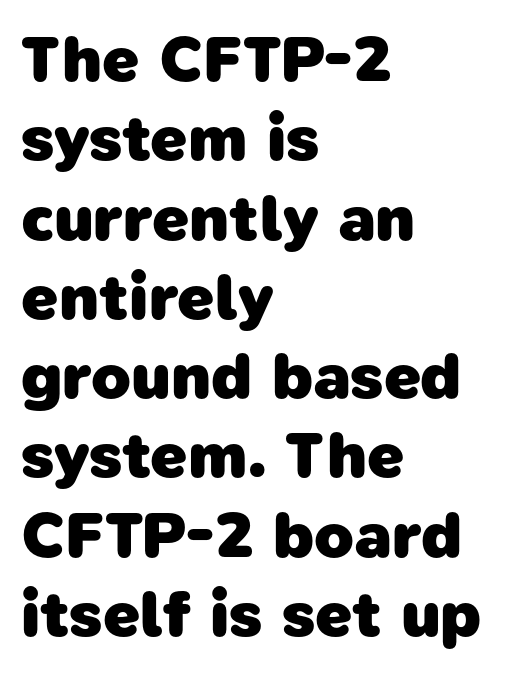
Q: Is the text bold? A: Yes.
Q: Is the typeface a serif or a sans-serif typeface? A: Sans-serif.
Q: Is the text underlined? A: No.
Q: How is the paragraph aligned? A: Left-aligned.
Q: Is the spacing between letters normal or unusually wide? A: Normal.
Q: Width (condensed, normal, or wide)? A: Normal.
Q: Stroke contrast? A: Low.
Q: x-height? A: Medium.
Q: Monospaced? A: No.
